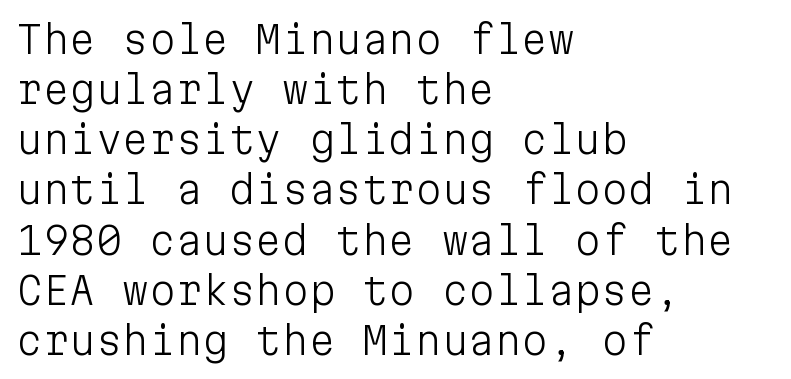
{"serif": "no", "italic": "no", "bold": "no", "weight": "light", "width": "normal", "stroke_contrast": "low", "x_height": "medium", "monospaced": "yes", "underline": "no", "align": "left", "line_spacing": "normal", "line_spacing_ratio": 1.32, "letter_spacing": "normal", "letter_spacing_em": 0.0, "glyph_px": 38}
